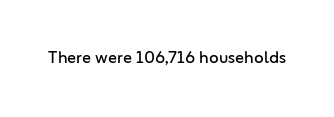
Q: Is the text bold? A: No.
Q: Is the text italic (slanted)? A: No, it is upright.
Q: Is the text underlined? A: No.
Q: Is the spacing between letters normal or unusually wide? A: Normal.
